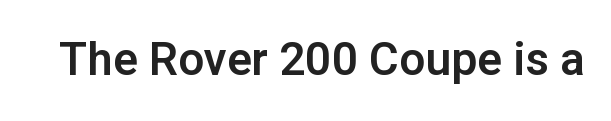
Nope, not italic — everything's standing straight. There is no visible air inserted between adjacent glyphs. A typesetter would label this face a sans. This rendering features lettering with no underline.
